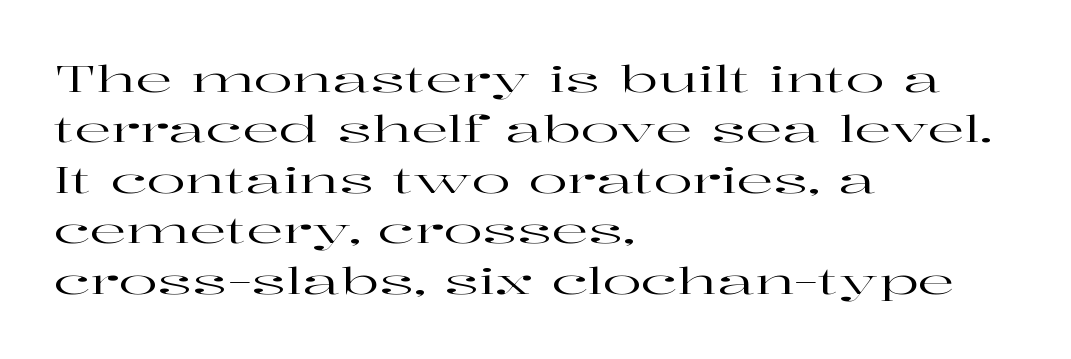
The image shows 36 px wide serif type, upright; set left-aligned, normal line spacing (1.4x), normal letter spacing, not underlined; high stroke contrast and a medium x-height.
